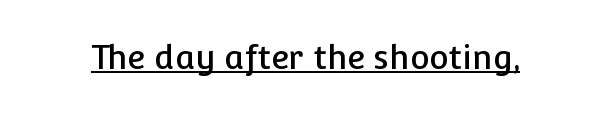
{"serif": "no", "italic": "no", "width": "normal", "stroke_contrast": "low", "x_height": "medium", "monospaced": "no", "underline": "yes", "letter_spacing": "normal", "letter_spacing_em": 0.0, "glyph_px": 33}
